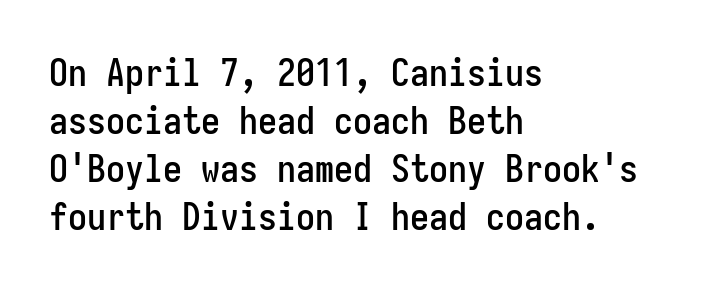
Leading: standard. To sum up the face: it is a sans, with no serifs. The foot of each line stays bare and open. The face used here is monospaced, like something from a code editor. The paragraph shown leans on its left margin.
